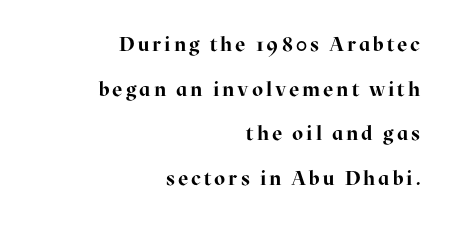
Is the block centered? No — it sits flush against the right margin. A typesetter would call this leading open, well beyond the default. Plenty of ink on the page — the face is bold. Anything drawn beneath the words? Only blank space.
